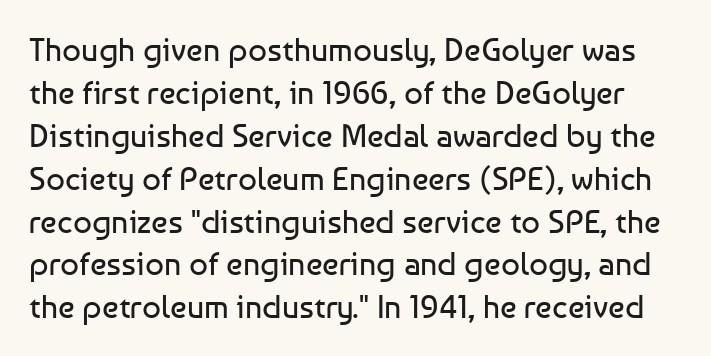
The image shows 33 px regular-weight sans-serif type, upright; set normal line spacing (1.3x), normal letter spacing, not underlined; low stroke contrast and a medium x-height.
